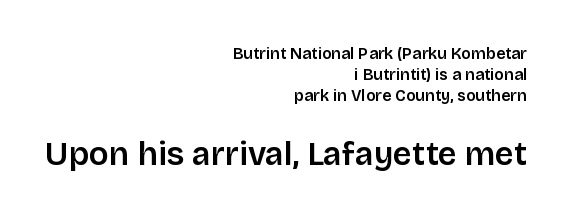
The image shows 33 px sans-serif type, upright; set right-aligned, normal line spacing (1.32x), normal letter spacing, not underlined; the second (bottom) block is 2.06x larger; low stroke contrast and a large x-height.
